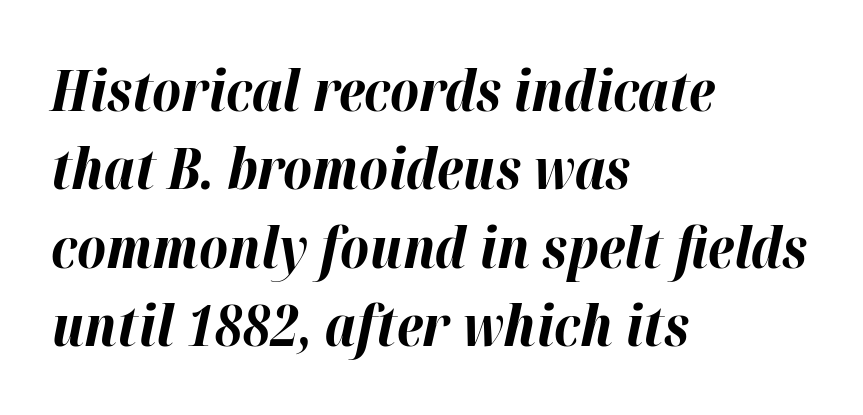
Q: Is the text bold? A: Yes.
Q: Is the text italic (slanted)? A: Yes, it leans right by about 12 degrees.
Q: Is the text underlined? A: No.
Q: How is the paragraph aligned? A: Left-aligned.
Q: Is the spacing between letters normal or unusually wide? A: Normal.
Q: Is the spacing between lines tight, normal or loose? A: Normal.
Q: Width (condensed, normal, or wide)? A: Normal.
Q: Stroke contrast? A: High.
Q: x-height? A: Medium.
Q: Monospaced? A: No.
